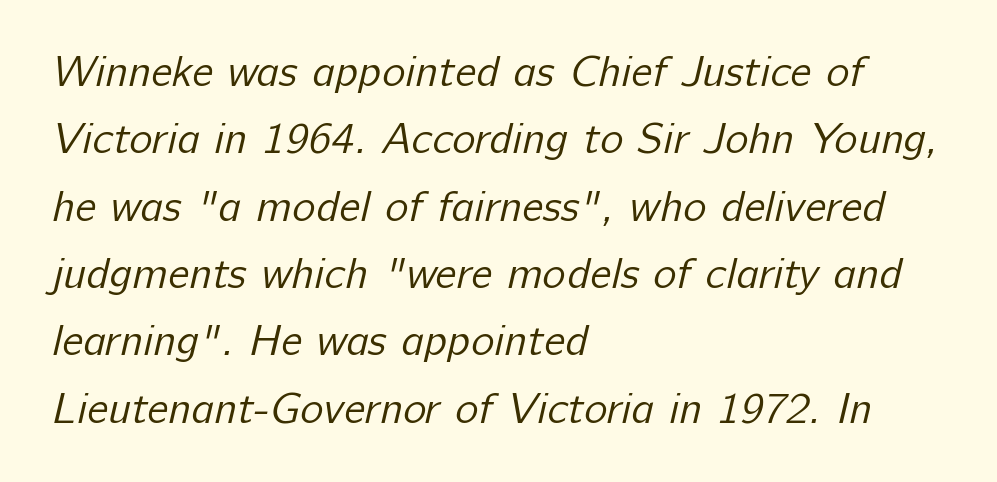
{"serif": "no", "bold": "no", "weight": "regular", "width": "normal", "stroke_contrast": "low", "x_height": "medium", "monospaced": "no", "underline": "no", "align": "left", "line_spacing": "normal", "line_spacing_ratio": 1.53, "letter_spacing": "normal", "letter_spacing_em": 0.0, "glyph_px": 44}
